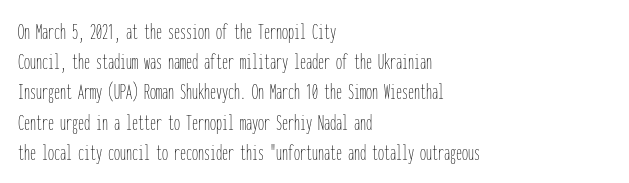
{"italic": "no", "bold": "no", "underline": "no", "align": "left", "line_spacing": "normal", "line_spacing_ratio": 1.26, "letter_spacing": "normal", "letter_spacing_em": 0.0, "glyph_px": 24}
